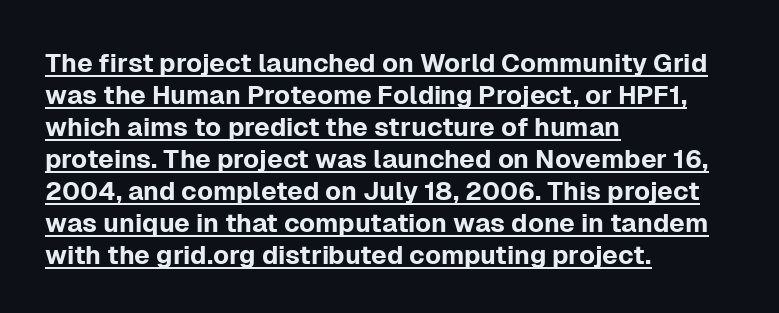
{"italic": "no", "underline": "yes", "align": "left", "line_spacing_ratio": 1.23, "letter_spacing": "normal", "letter_spacing_em": 0.0, "glyph_px": 26}
